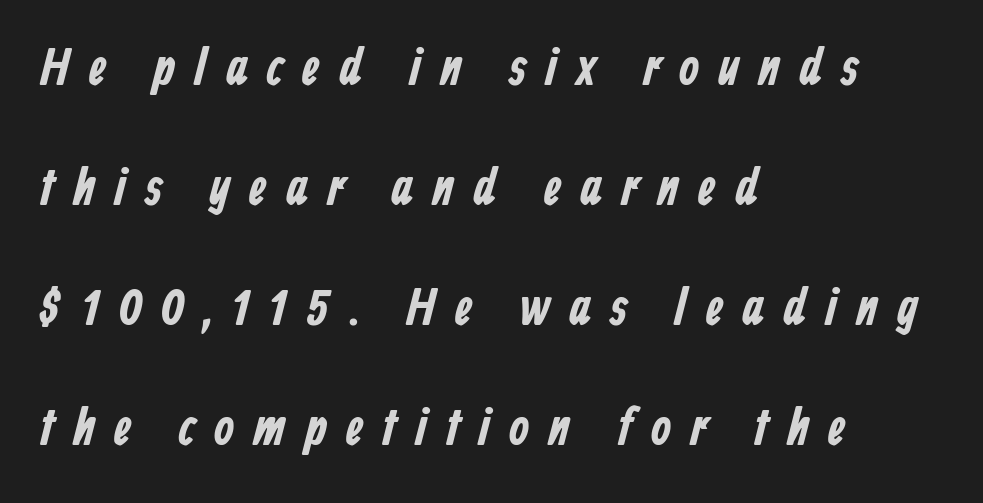
The typesetter chose a ragged-right arrangement here. Think of a printed novel: that variable character pitch is what you see here. The face used here is a sans, in the tradition of grotesques and geometrics. Descender tails drop into unmarked territory.
